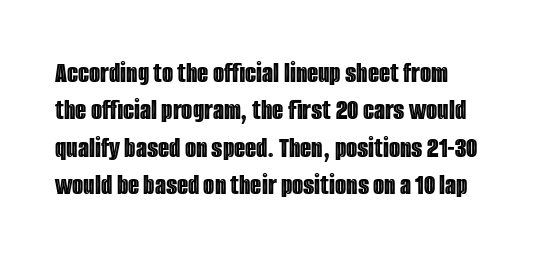
Successive baselines arrive at the customary interval. Any mark beneath the type? The region is blank. Nope, not italic — everything's standing straight. No extra tracking has been applied to these lines. A typesetter would call this proportional, since set widths differ per character.
